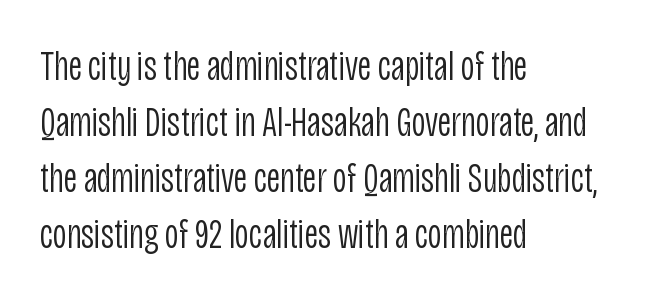
Q: Is the text bold? A: No.
Q: Is the text italic (slanted)? A: No, it is upright.
Q: Is the typeface a serif or a sans-serif typeface? A: Sans-serif.
Q: Is the text underlined? A: No.
Q: How is the paragraph aligned? A: Left-aligned.
Q: Is the spacing between letters normal or unusually wide? A: Normal.
Q: Is the spacing between lines tight, normal or loose? A: Normal.
Q: Width (condensed, normal, or wide)? A: Condensed.
Q: Stroke contrast? A: Low.
Q: x-height? A: Large.
Q: Monospaced? A: No.
